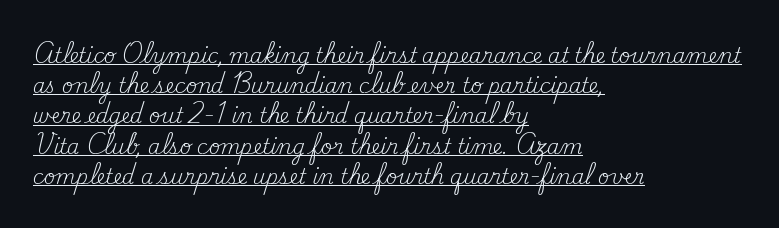
The lines in this sample share a left origin and differ only in where they stop. Emphasis is given by a line drawn under the lettering. The horizontal fit of the characters is conventional and even.
